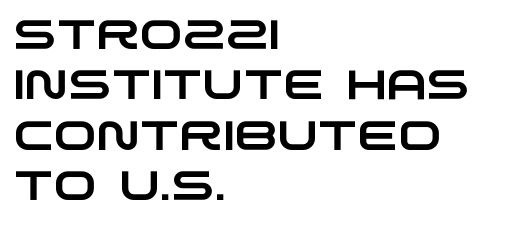
The image shows 41 px wide sans-serif type; set left-aligned, line spacing 1.23x, normal letter spacing, not underlined; low stroke contrast and a large x-height.
